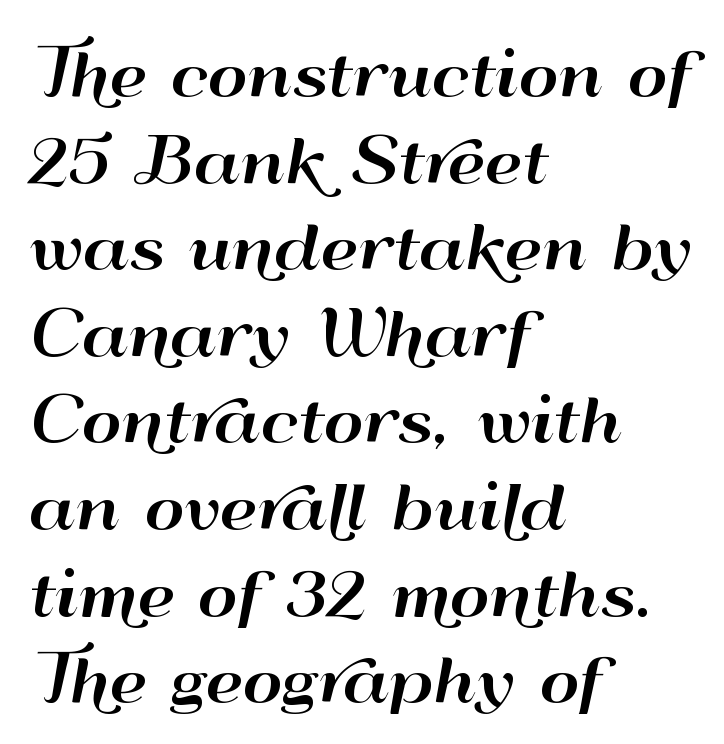
The image shows 61 px wide sans-serif type; set left-aligned, normal line spacing (1.42x), normal letter spacing, not underlined; high stroke contrast and a small x-height.
